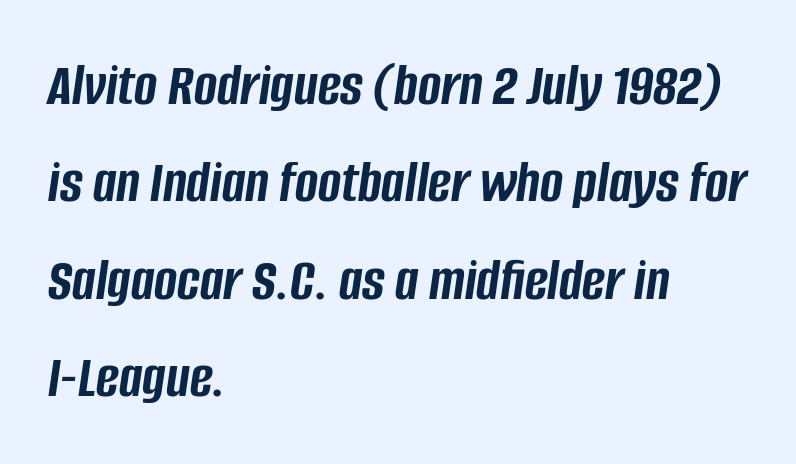
The image shows 62 px semibold, condensed type, italic (leaning right); set left-aligned, normal line spacing (1.57x), normal letter spacing, not underlined; low stroke contrast and a large x-height.
